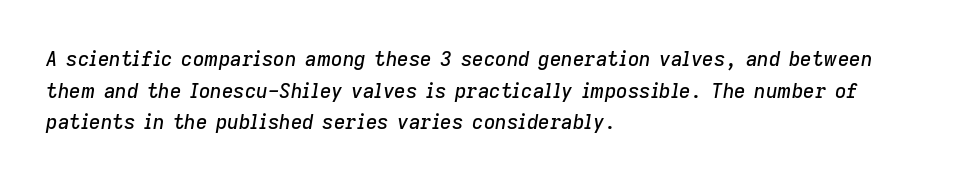
Q: Is the text italic (slanted)? A: Yes, it leans right by about 9 degrees.
Q: Is the text underlined? A: No.
Q: How is the paragraph aligned? A: Left-aligned.
Q: Is the spacing between letters normal or unusually wide? A: Normal.
Q: Is the spacing between lines tight, normal or loose? A: Normal.
